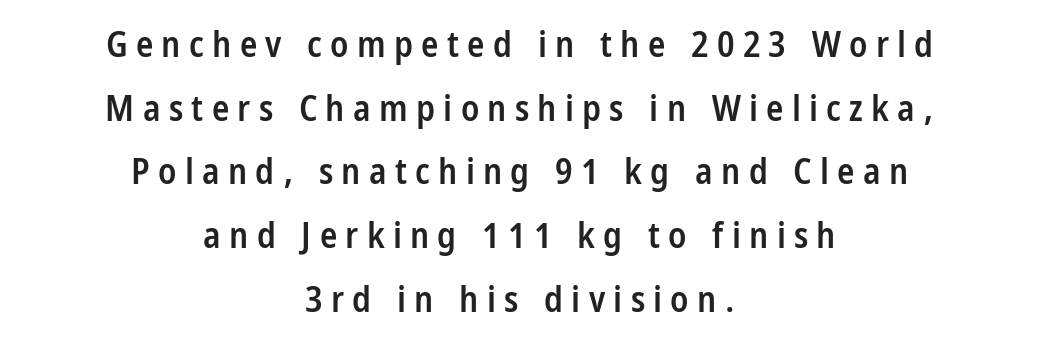
{"serif": "no", "italic": "no", "bold": "semi", "weight": "semibold", "width": "condensed", "stroke_contrast": "low", "x_height": "large", "monospaced": "no", "underline": "no", "align": "center", "line_spacing_ratio": 1.77, "letter_spacing": "wide", "letter_spacing_em": 0.23, "glyph_px": 36}
